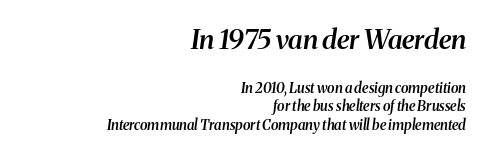
The typesetter chose a ragged-left arrangement here. The string is rendered with underlining switched off. Caption: standard tracking, unaltered. The leading is moderate, giving the passage an even texture. Summary of weight: moderately heavy, a semibold.
